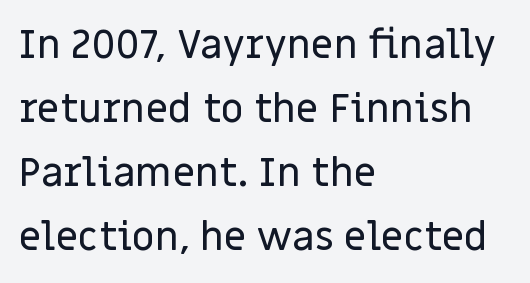
{"serif": "no", "italic": "no", "width": "normal", "stroke_contrast": "low", "x_height": "large", "monospaced": "no", "underline": "no", "align": "left", "line_spacing": "normal", "line_spacing_ratio": 1.6, "letter_spacing": "normal", "letter_spacing_em": 0.0, "glyph_px": 40}
